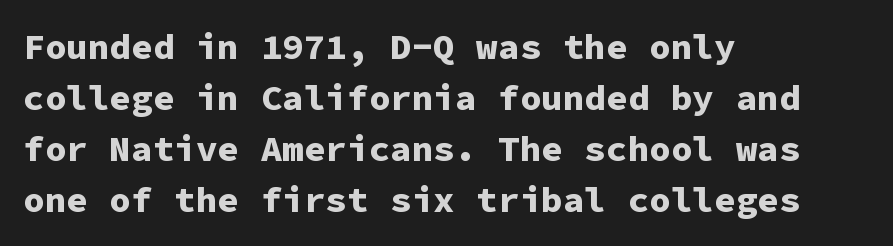
Q: Is the text bold? A: Yes.
Q: Is the text italic (slanted)? A: No, it is upright.
Q: Is the typeface a serif or a sans-serif typeface? A: Sans-serif.
Q: Is the text underlined? A: No.
Q: How is the paragraph aligned? A: Left-aligned.
Q: Is the spacing between letters normal or unusually wide? A: Normal.
Q: Is the spacing between lines tight, normal or loose? A: Normal.
Q: Width (condensed, normal, or wide)? A: Normal.
Q: Stroke contrast? A: Low.
Q: x-height? A: Medium.
Q: Monospaced? A: Yes.
